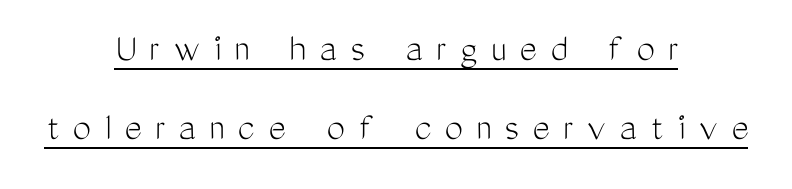
The image shows 41 px light, condensed sans-serif type, upright; set centered, loose line spacing (1.93x), unusually wide letter spacing (+0.33 em), underlined; medium stroke contrast and a medium x-height.
